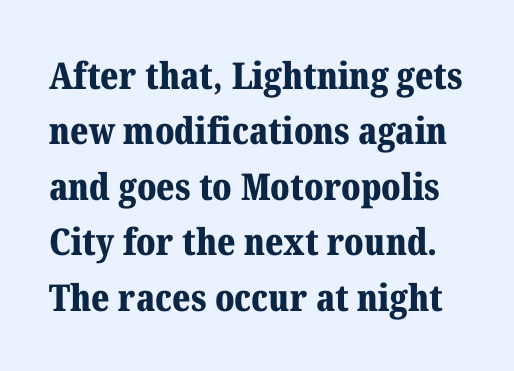
Q: Is the text bold? A: Yes.
Q: Is the text italic (slanted)? A: No, it is upright.
Q: Is the typeface a serif or a sans-serif typeface? A: Serif.
Q: Is the text underlined? A: No.
Q: Is the spacing between letters normal or unusually wide? A: Normal.
Q: Is the spacing between lines tight, normal or loose? A: Normal.
Q: Width (condensed, normal, or wide)? A: Normal.
Q: Stroke contrast? A: Medium.
Q: x-height? A: Medium.
Q: Monospaced? A: No.
